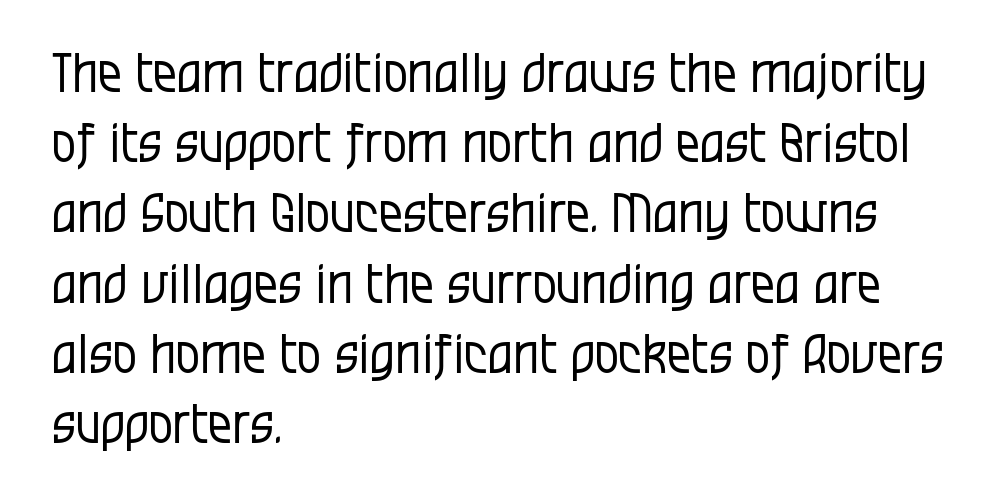
{"serif": "no", "italic": "no", "bold": "no", "weight": "regular", "width": "condensed", "stroke_contrast": "low", "x_height": "large", "monospaced": "no", "underline": "no", "align": "left", "line_spacing": "normal", "line_spacing_ratio": 1.3, "letter_spacing": "normal", "letter_spacing_em": 0.0, "glyph_px": 54}
